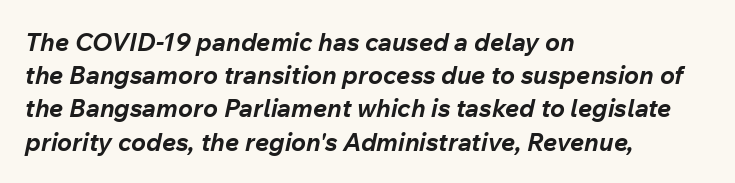
Q: Is the text bold? A: Yes.
Q: Is the text italic (slanted)? A: Yes, it leans right by about 12 degrees.
Q: Is the text underlined? A: No.
Q: How is the paragraph aligned? A: Left-aligned.
Q: Is the spacing between letters normal or unusually wide? A: Normal.
Q: Is the spacing between lines tight, normal or loose? A: Normal.
